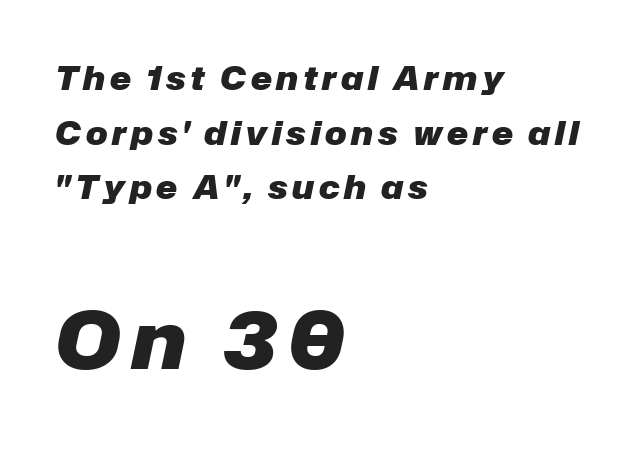
Short and long lines alike share a common starting point at left. Italic: yes, the glyphs are oblique. The rendering enlarges the type as you move from the upper chunk to the lower. Set as a true bold cut, around the 700 mark.
